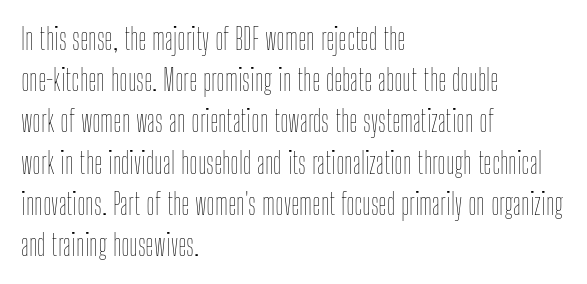
{"italic": "no", "bold": "no", "weight": "thin", "width": "condensed", "stroke_contrast": "low", "x_height": "medium", "monospaced": "no", "underline": "no", "align": "left", "line_spacing": "normal", "line_spacing_ratio": 1.42, "letter_spacing": "normal", "letter_spacing_em": 0.0, "glyph_px": 29}
